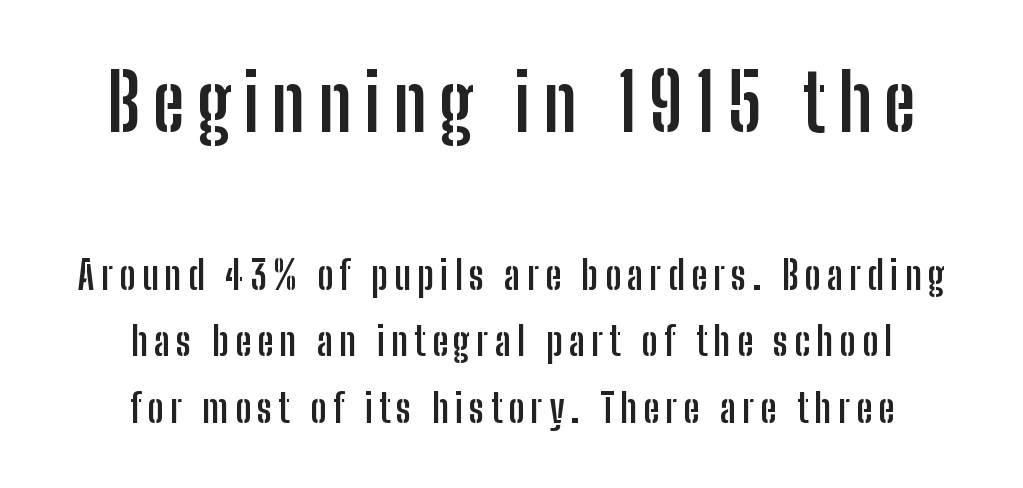
Q: Is the text bold? A: Yes.
Q: Is the text italic (slanted)? A: No, it is upright.
Q: Is the typeface a serif or a sans-serif typeface? A: Sans-serif.
Q: Is the text underlined? A: No.
Q: How is the paragraph aligned? A: Centered.
Q: Which block of text is set in a larger size, the first (top) or the second (bottom)? A: The first (top) one.
Q: Width (condensed, normal, or wide)? A: Condensed.
Q: Stroke contrast? A: Low.
Q: x-height? A: Medium.
Q: Monospaced? A: No.
